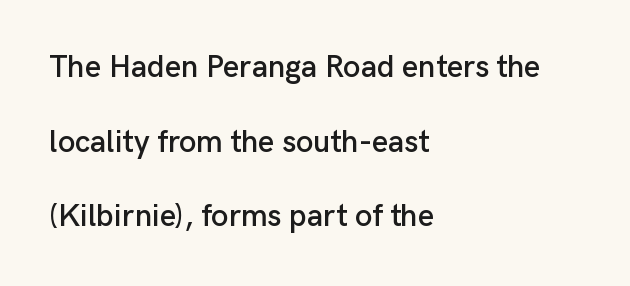
Q: Is the text italic (slanted)? A: No, it is upright.
Q: Is the typeface a serif or a sans-serif typeface? A: Sans-serif.
Q: Is the text underlined? A: No.
Q: How is the paragraph aligned? A: Left-aligned.
Q: Is the spacing between letters normal or unusually wide? A: Normal.
Q: Is the spacing between lines tight, normal or loose? A: Loose.
Q: Width (condensed, normal, or wide)? A: Normal.
Q: Stroke contrast? A: Low.
Q: x-height? A: Medium.
Q: Monospaced? A: No.
